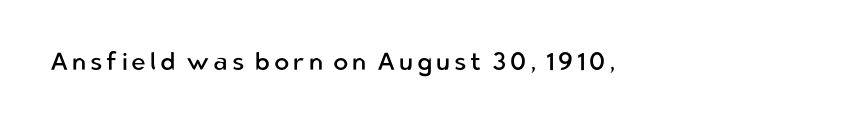
Q: Is the text bold? A: No.
Q: Is the text italic (slanted)? A: No, it is upright.
Q: Is the text underlined? A: No.
